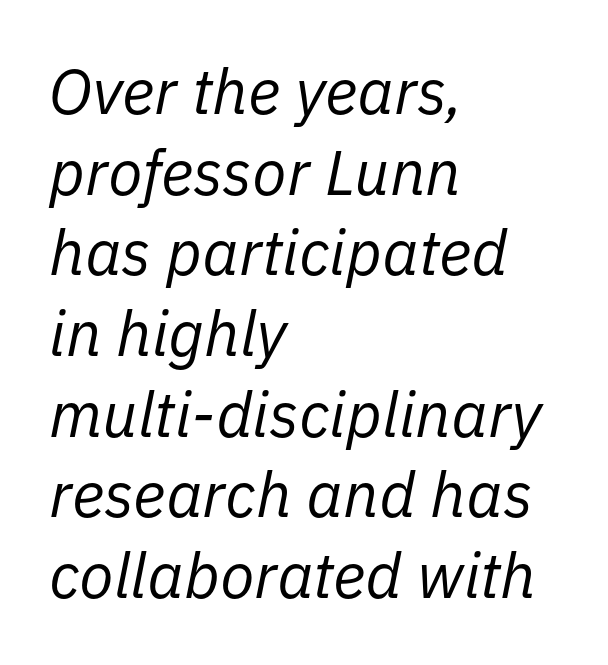
The strokes carry an ordinary text weight at most. Baseline-to-baseline distance is the conventional proportion of letter height. The baseline area is clear. The ragged edge is on the right, which tells us the setting is flush left.
